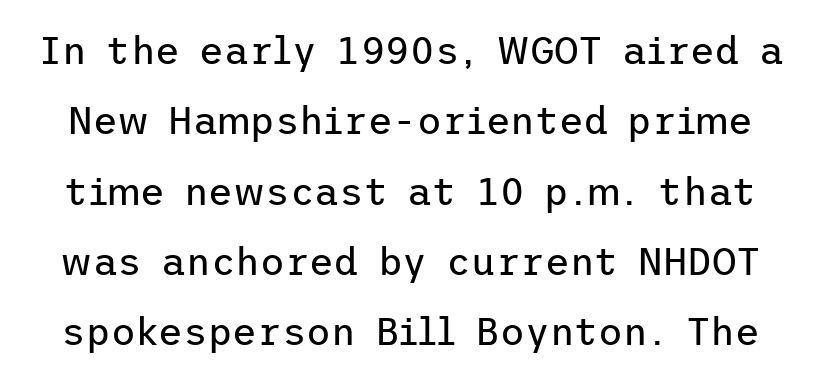
{"serif": "no", "italic": "no", "bold": "no", "weight": "regular", "width": "normal", "stroke_contrast": "low", "x_height": "medium", "underline": "no", "line_spacing_ratio": 1.85, "letter_spacing": "normal", "letter_spacing_em": 0.0, "glyph_px": 38}
